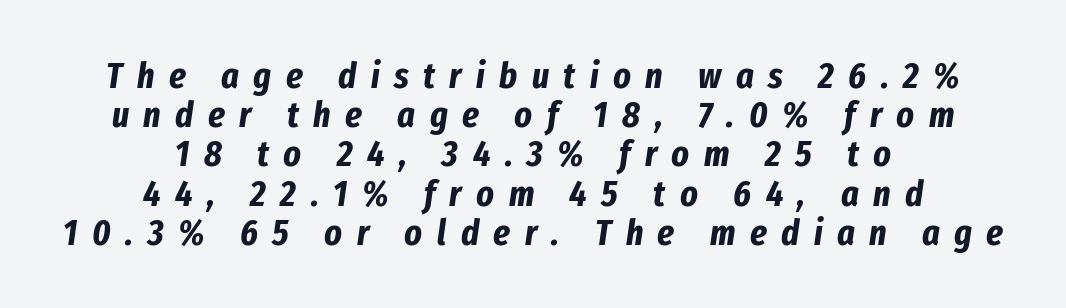
Q: Is the text bold? A: Yes.
Q: Is the text italic (slanted)? A: Yes, it leans right by about 8 degrees.
Q: Is the text underlined? A: No.
Q: How is the paragraph aligned? A: Centered.
Q: Is the spacing between letters normal or unusually wide? A: Unusually wide.
Q: Is the spacing between lines tight, normal or loose? A: Tight.
Q: Width (condensed, normal, or wide)? A: Condensed.
Q: Stroke contrast? A: Low.
Q: x-height? A: Medium.
Q: Monospaced? A: No.
